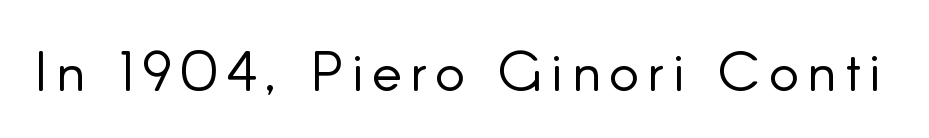
Does the lettering tilt? It doesn't — this is upright. Underlining? Definitely not there. These lines are composed in type without serifs. Spacing verdict: proportional, widths tailored to each character. Is the type heavy? It reads as light-to-regular instead.
